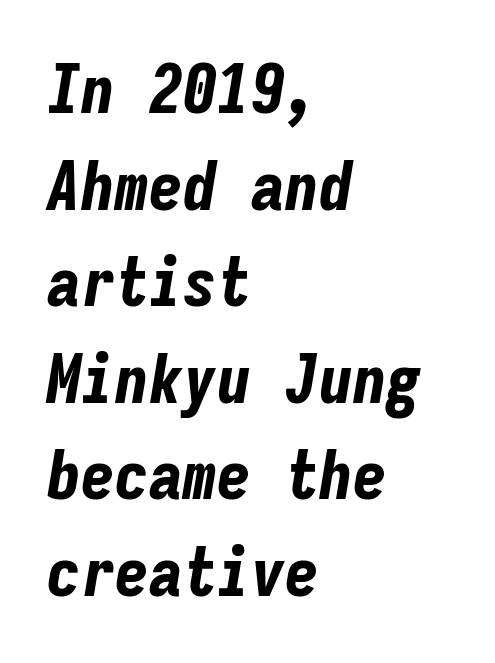
The image shows 68 px bold, condensed type, italic (leaning right), monospaced; set left-aligned, normal line spacing (1.42x), normal letter spacing, not underlined; low stroke contrast and a medium x-height.
